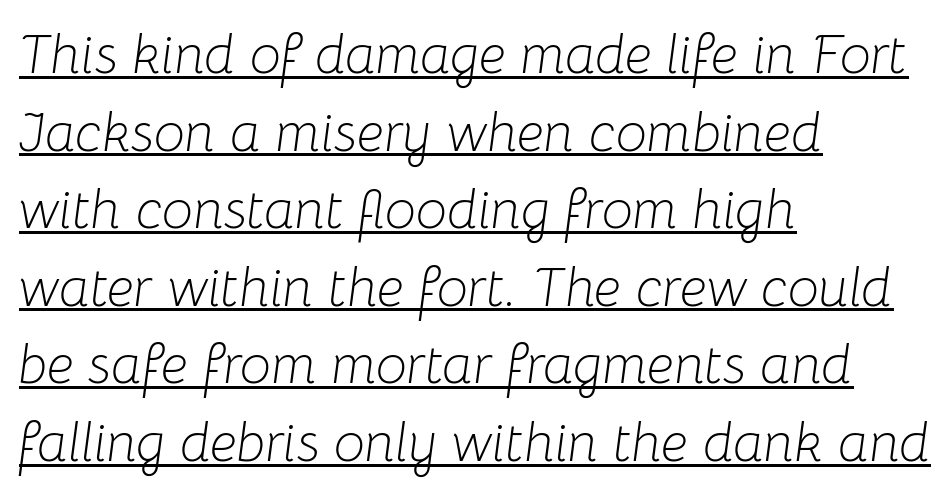
Q: Is the text bold? A: No.
Q: Is the text italic (slanted)? A: Yes, it leans right by about 8 degrees.
Q: Is the text underlined? A: Yes.
Q: How is the paragraph aligned? A: Left-aligned.
Q: Is the spacing between letters normal or unusually wide? A: Normal.
Q: Is the spacing between lines tight, normal or loose? A: Normal.
Q: Width (condensed, normal, or wide)? A: Normal.
Q: Stroke contrast? A: Low.
Q: x-height? A: Medium.
Q: Monospaced? A: No.
